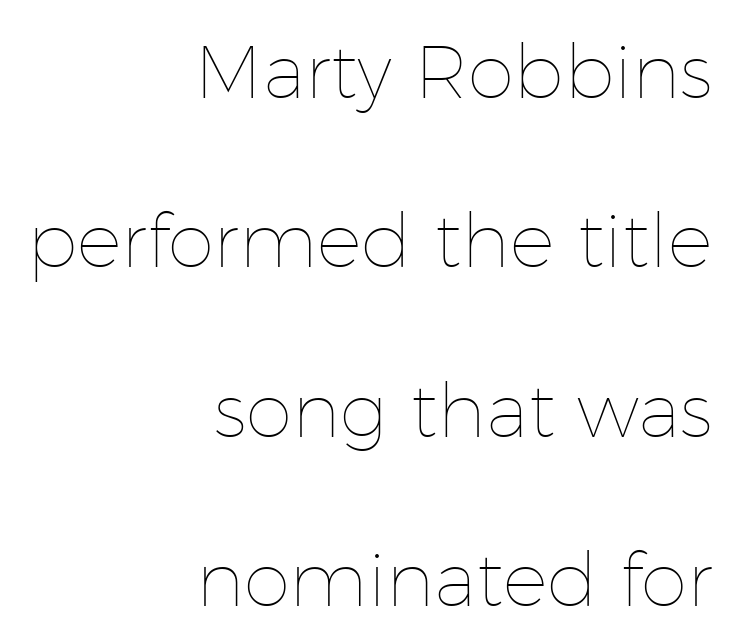
{"italic": "no", "bold": "no", "weight": "thin", "width": "normal", "stroke_contrast": "low", "x_height": "medium", "monospaced": "no", "underline": "no", "align": "right", "line_spacing": "loose", "line_spacing_ratio": 2.26, "letter_spacing": "normal", "letter_spacing_em": 0.0, "glyph_px": 75}
